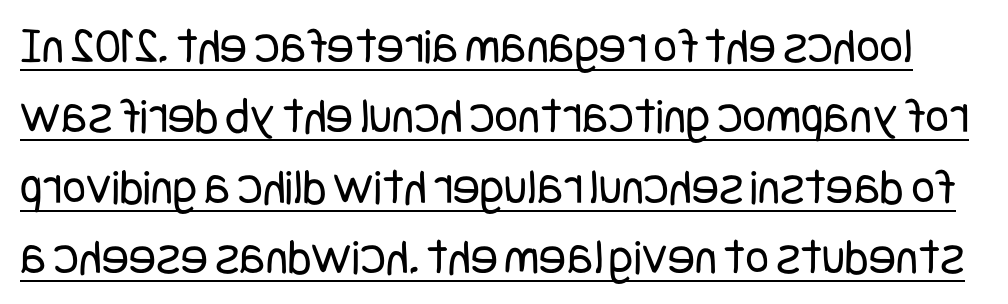
{"serif": "no", "italic": "no", "bold": "no", "weight": "regular", "width": "condensed", "stroke_contrast": "low", "x_height": "large", "underline": "yes", "line_spacing": "normal", "line_spacing_ratio": 1.38, "letter_spacing": "normal", "letter_spacing_em": 0.0, "glyph_px": 51}
